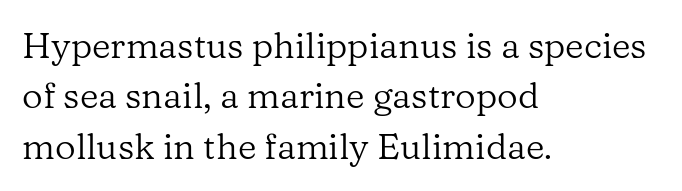
The specimen reads as upright at a glance. What kind of face is this? One with serifs. The typesetting does not lean heavy: it is not bold. Is the letter spacing exaggerated? No — it looks like the ordinary default. Check under the words: just untouched page.
